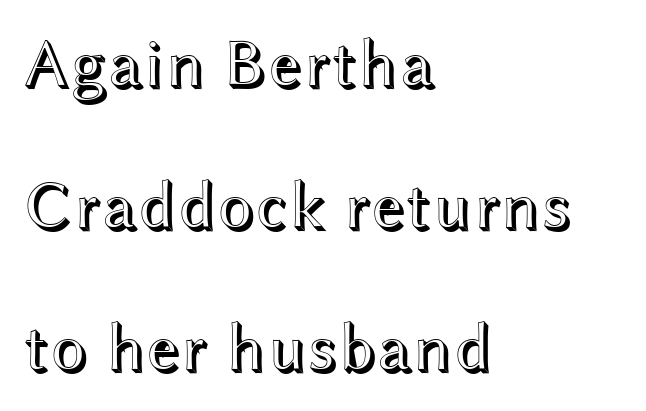
{"italic": "no", "width": "wide", "x_height": "medium", "monospaced": "no", "underline": "no", "align": "left", "line_spacing": "loose", "line_spacing_ratio": 2.09, "letter_spacing": "normal", "letter_spacing_em": 0.0, "glyph_px": 68}
